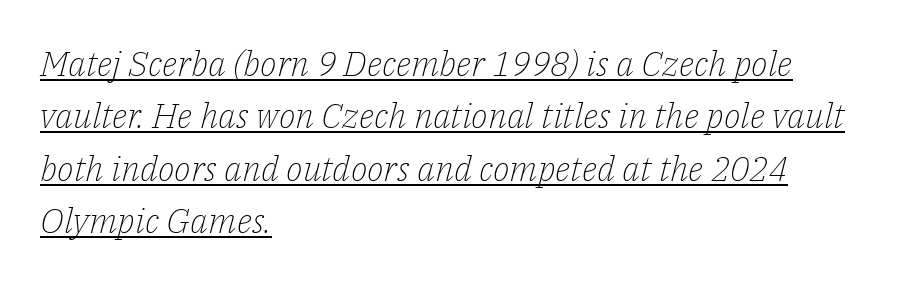
Q: Is the text bold? A: No.
Q: Is the text italic (slanted)? A: Yes, it leans right by about 14 degrees.
Q: Is the typeface a serif or a sans-serif typeface? A: Serif.
Q: Is the text underlined? A: Yes.
Q: How is the paragraph aligned? A: Left-aligned.
Q: Is the spacing between letters normal or unusually wide? A: Normal.
Q: Is the spacing between lines tight, normal or loose? A: Normal.
Q: Width (condensed, normal, or wide)? A: Normal.
Q: Stroke contrast? A: Low.
Q: x-height? A: Medium.
Q: Monospaced? A: No.
